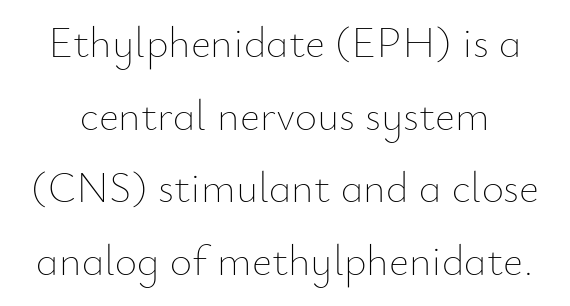
The image shows 43 px thin type, upright; set normal line spacing (1.69x), normal letter spacing, not underlined; low stroke contrast and a small x-height.
